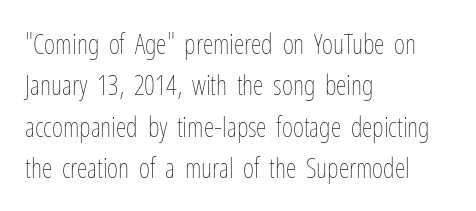
{"italic": "no", "bold": "no", "underline": "no", "align": "left", "line_spacing": "normal", "line_spacing_ratio": 1.53, "letter_spacing": "normal", "letter_spacing_em": 0.0, "glyph_px": 27}
